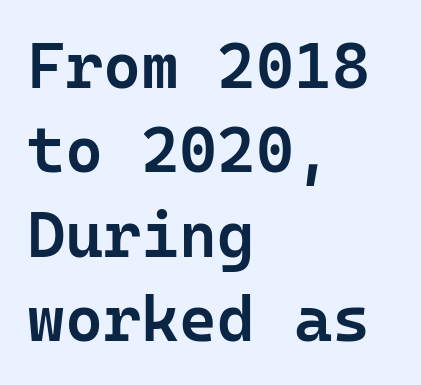
Q: Is the text bold? A: Semi-bold.
Q: Is the text italic (slanted)? A: No, it is upright.
Q: Is the typeface a serif or a sans-serif typeface? A: Sans-serif.
Q: Is the text underlined? A: No.
Q: How is the paragraph aligned? A: Left-aligned.
Q: Is the spacing between letters normal or unusually wide? A: Normal.
Q: Is the spacing between lines tight, normal or loose? A: Normal.
Q: Width (condensed, normal, or wide)? A: Normal.
Q: Stroke contrast? A: Low.
Q: x-height? A: Medium.
Q: Monospaced? A: Yes.
